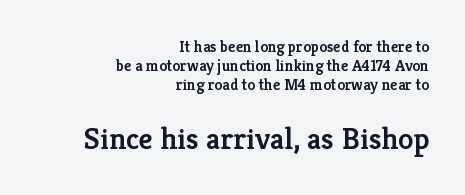
{"serif": "yes", "italic": "no", "bold": "semi", "weight": "semibold", "width": "normal", "stroke_contrast": "low", "x_height": "medium", "monospaced": "no", "underline": "no", "align": "right", "line_spacing_ratio": 1.2, "letter_spacing": "normal", "letter_spacing_em": 0.0, "larger_block": "second", "size_ratio": 1.94, "glyph_px": 31}
